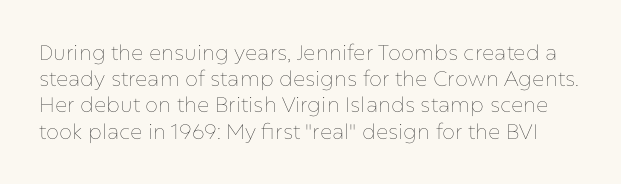
The image shows 21 px text type, upright; set normal line spacing (1.25x), normal letter spacing, not underlined.
